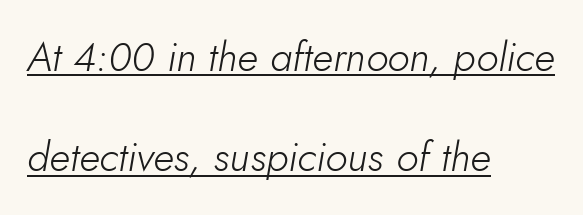
Q: Is the text bold? A: No.
Q: Is the text italic (slanted)? A: Yes, it leans right by about 10 degrees.
Q: Is the text underlined? A: Yes.
Q: How is the paragraph aligned? A: Left-aligned.
Q: Is the spacing between letters normal or unusually wide? A: Normal.
Q: Is the spacing between lines tight, normal or loose? A: Loose.
Q: Width (condensed, normal, or wide)? A: Normal.
Q: Stroke contrast? A: Low.
Q: x-height? A: Small.
Q: Monospaced? A: No.
